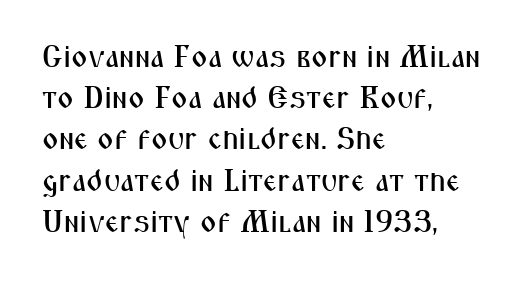
{"serif": "no", "italic": "no", "width": "condensed", "stroke_contrast": "medium", "x_height": "medium", "monospaced": "no", "underline": "no", "align": "left", "line_spacing": "normal", "line_spacing_ratio": 1.33, "letter_spacing": "normal", "letter_spacing_em": 0.0, "glyph_px": 31}
